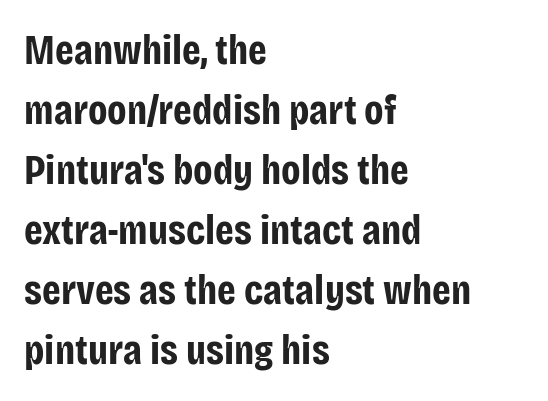
As a designer I'd log this as weight 700, bold. Visually the block forms a straight wall on the left and a jagged coastline on the right. The passage shown is typed in a proportional face where columns would drift. Is there much room between lines? A standard amount, neither cramped nor airy. The designer went with a sans here, leaving each stem footless. Beneath every word, the page is bare.
